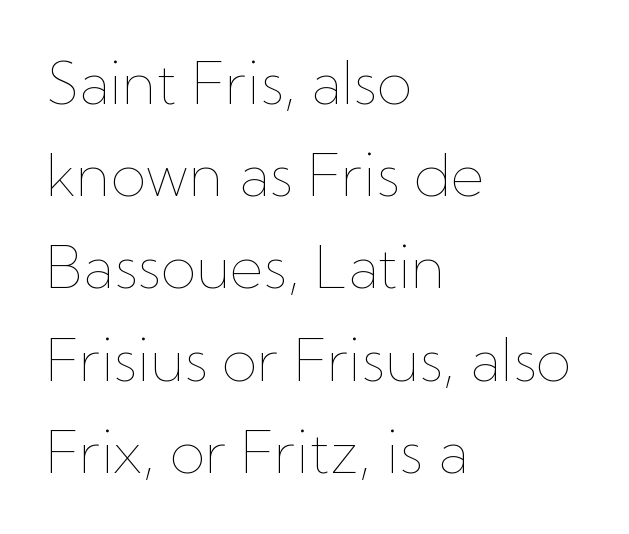
The image shows 58 px thin type, upright; set left-aligned, normal line spacing (1.59x), normal letter spacing, not underlined; low stroke contrast and a medium x-height.
